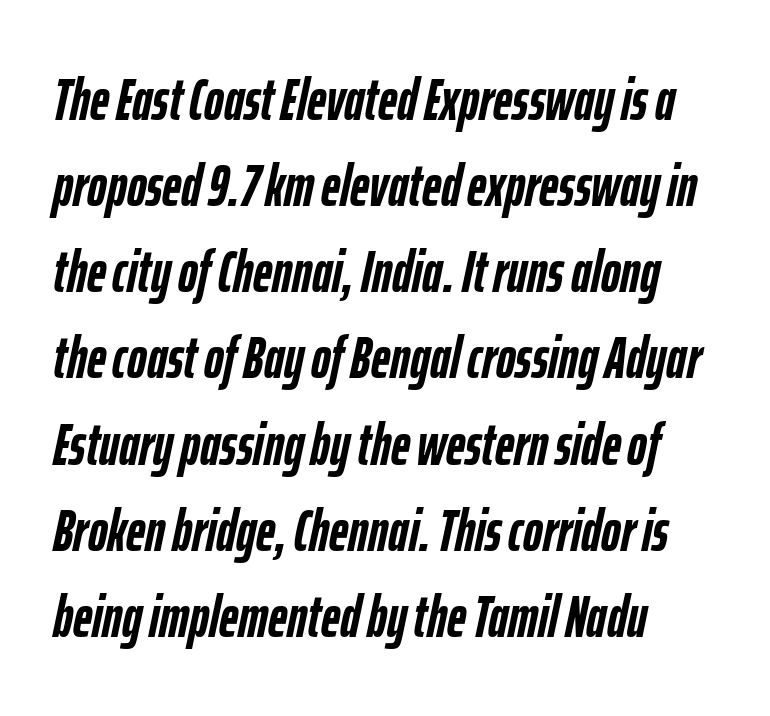
{"italic": "yes", "lean": "right", "slant_degrees": 12, "bold": "yes", "weight": "semibold", "width": "condensed", "stroke_contrast": "low", "x_height": "medium", "monospaced": "no", "underline": "no", "align": "left", "line_spacing": "normal", "line_spacing_ratio": 1.46, "letter_spacing": "normal", "letter_spacing_em": 0.0, "glyph_px": 59}
